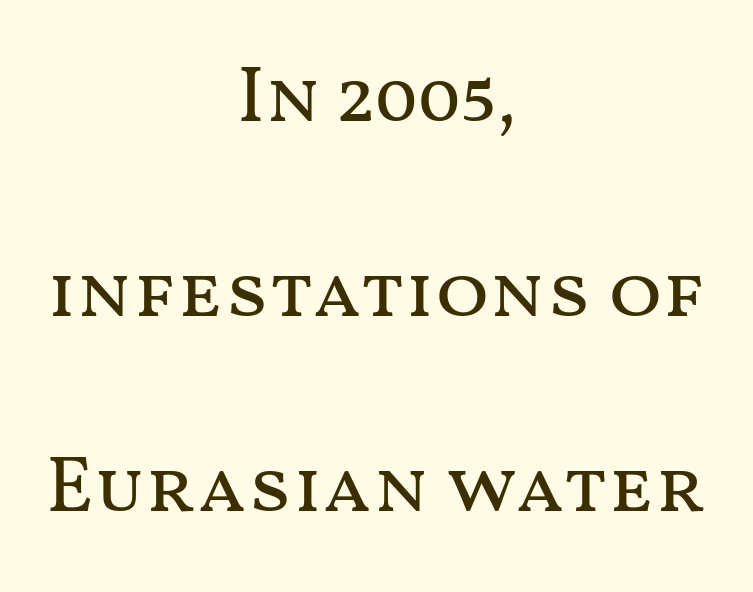
The image shows 79 px regular-weight, wide type, upright; set centered, loose line spacing (2.47x), normal letter spacing, not underlined; medium stroke contrast and a medium x-height.
